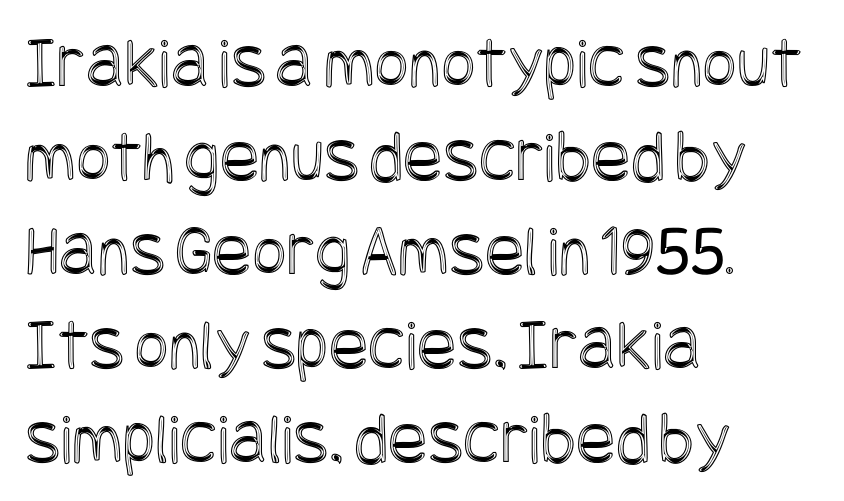
{"italic": "no", "width": "condensed", "x_height": "large", "underline": "no", "align": "left", "line_spacing": "normal", "line_spacing_ratio": 1.27, "letter_spacing": "normal", "letter_spacing_em": 0.0, "glyph_px": 74}
